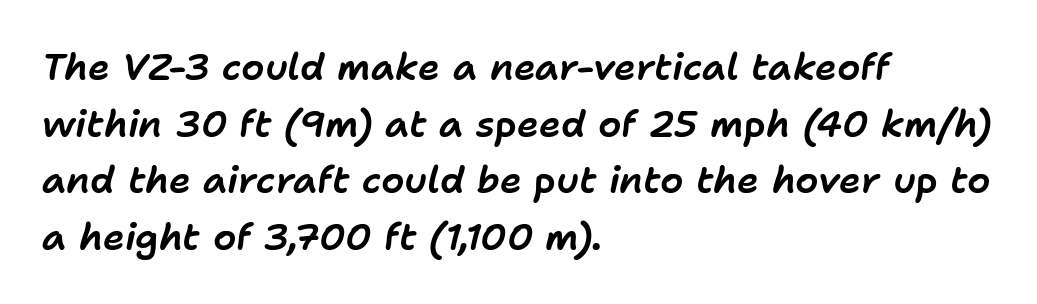
{"italic": "yes", "lean": "right", "slant_degrees": 11, "width": "normal", "stroke_contrast": "low", "x_height": "medium", "monospaced": "no", "underline": "no", "align": "left", "line_spacing": "normal", "line_spacing_ratio": 1.53, "letter_spacing": "normal", "letter_spacing_em": 0.0, "glyph_px": 37}
